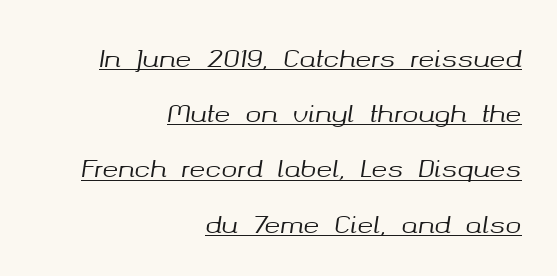
Q: Is the text italic (slanted)? A: Yes, it leans right by about 8 degrees.
Q: Is the text underlined? A: Yes.
Q: How is the paragraph aligned? A: Right-aligned.
Q: Is the spacing between letters normal or unusually wide? A: Normal.
Q: Is the spacing between lines tight, normal or loose? A: Loose.
